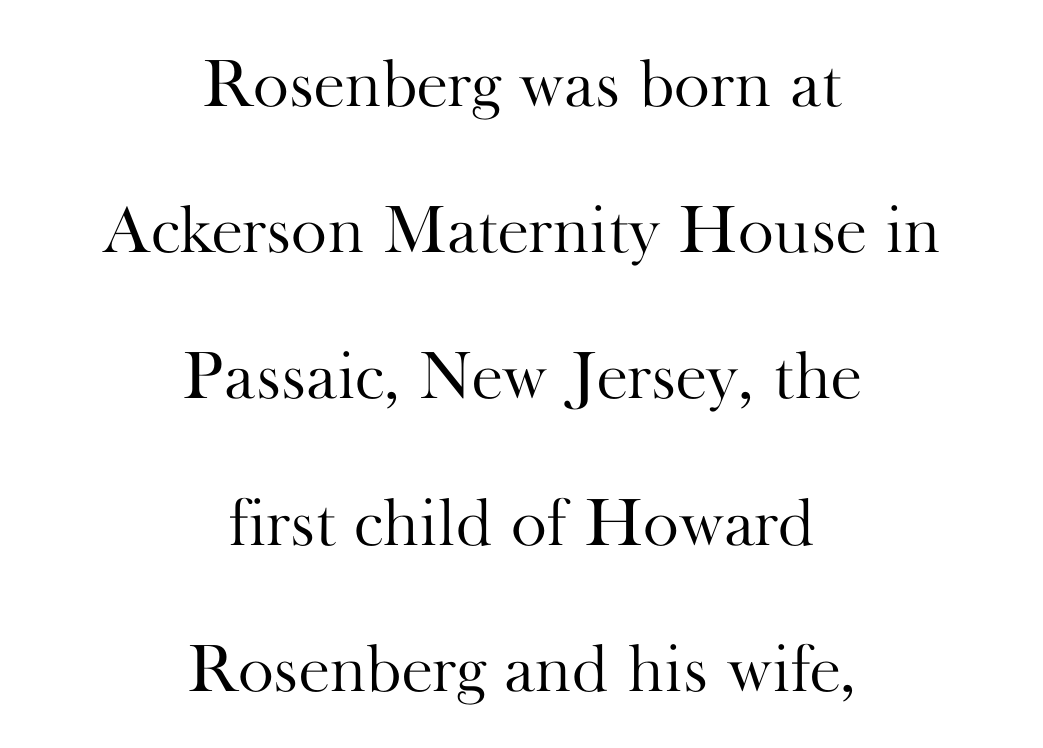
{"serif": "yes", "italic": "no", "bold": "no", "weight": "light", "width": "normal", "stroke_contrast": "high", "x_height": "small", "monospaced": "no", "underline": "no", "align": "center", "line_spacing": "loose", "line_spacing_ratio": 2.15, "letter_spacing": "normal", "letter_spacing_em": 0.0, "glyph_px": 68}
